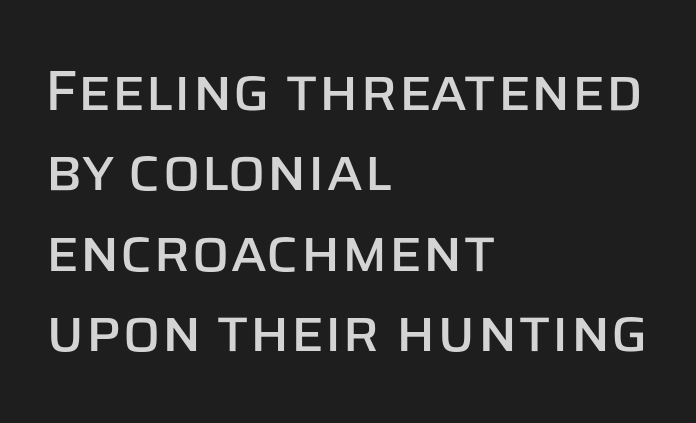
Q: Is the text italic (slanted)? A: No, it is upright.
Q: Is the typeface a serif or a sans-serif typeface? A: Sans-serif.
Q: Is the text underlined? A: No.
Q: How is the paragraph aligned? A: Left-aligned.
Q: Is the spacing between letters normal or unusually wide? A: Normal.
Q: Is the spacing between lines tight, normal or loose? A: Normal.
Q: Width (condensed, normal, or wide)? A: Normal.
Q: Stroke contrast? A: Low.
Q: x-height? A: Large.
Q: Monospaced? A: No.
